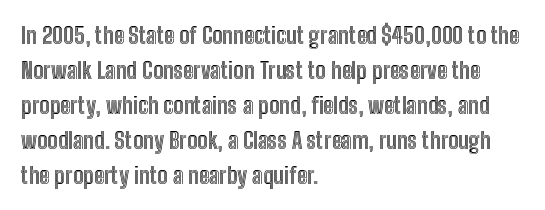
The image shows 23 px text type, upright; set left-aligned, normal line spacing (1.52x), normal letter spacing, not underlined.
